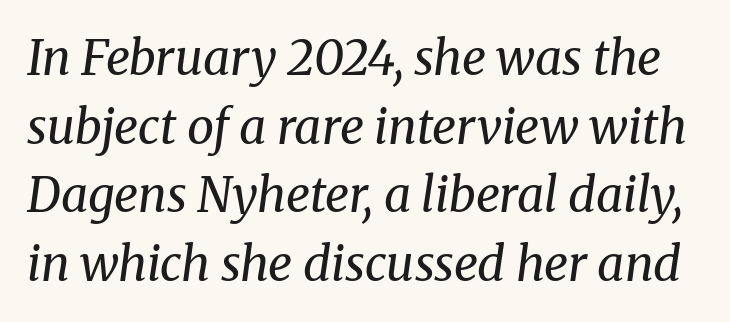
Plain, unruled lines of type. Each letter keeps its own natural width here, so spacing adapts to shape. In terms of letterspacing, this is plain default setting. Stroke mass is kept to a normal reading level or below.
